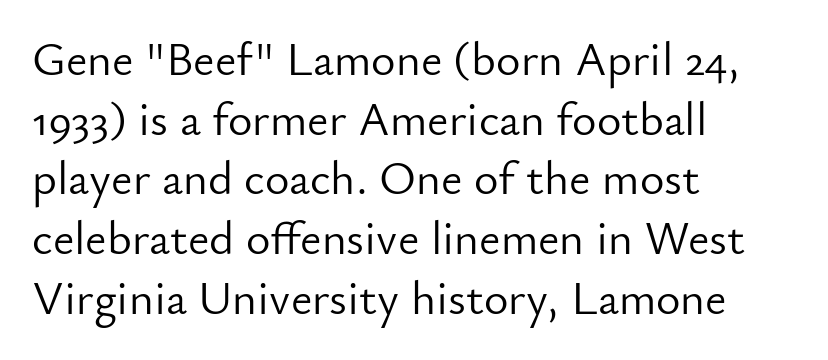
{"serif": "no", "italic": "no", "bold": "no", "weight": "light", "width": "normal", "stroke_contrast": "low", "x_height": "small", "monospaced": "no", "underline": "no", "align": "left", "line_spacing": "normal", "line_spacing_ratio": 1.27, "letter_spacing": "normal", "letter_spacing_em": 0.0, "glyph_px": 47}
